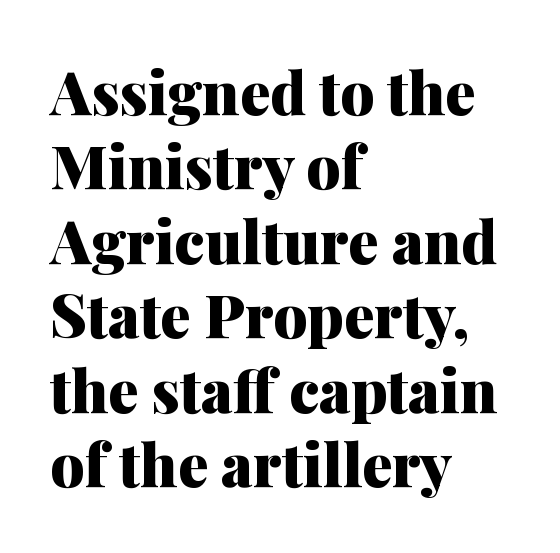
The image shows 60 px heavy serif type, upright; set left-aligned, line spacing 1.24x, normal letter spacing, not underlined; medium stroke contrast and a medium x-height.
